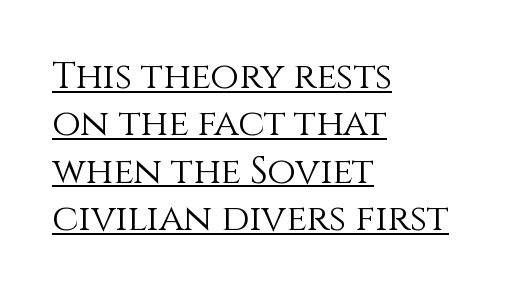
{"italic": "no", "bold": "no", "weight": "light", "width": "normal", "x_height": "large", "monospaced": "no", "underline": "yes", "align": "left", "line_spacing": "normal", "line_spacing_ratio": 1.28, "letter_spacing": "normal", "letter_spacing_em": 0.0, "glyph_px": 37}
